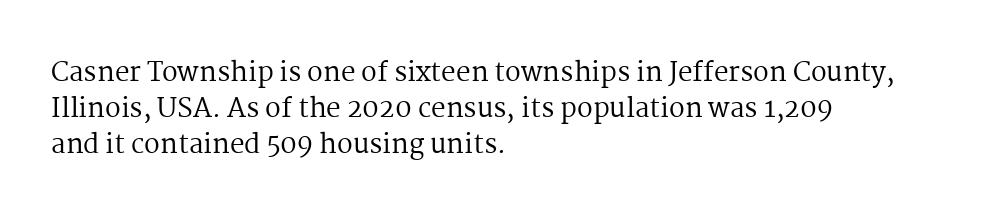
Q: Is the text bold? A: No.
Q: Is the text italic (slanted)? A: No, it is upright.
Q: Is the text underlined? A: No.
Q: How is the paragraph aligned? A: Left-aligned.
Q: Is the spacing between letters normal or unusually wide? A: Normal.
Q: Is the spacing between lines tight, normal or loose? A: Normal.
